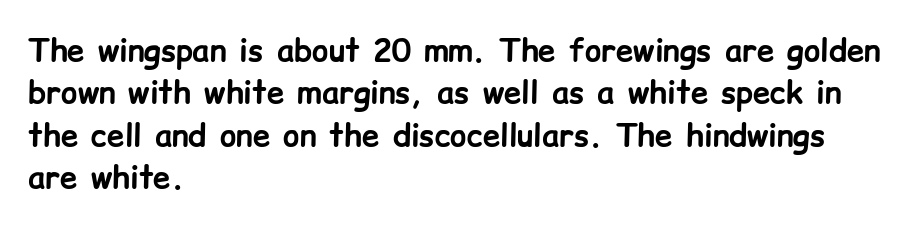
The setting favours the left margin, as ordinary paragraphs usually do. Reading down the column, the eye jumps a familiar distance to each next line. Each letter keeps its own natural width here, so spacing adapts to shape. The lettering stays uniformly vertical, giving the passage a roman look.
